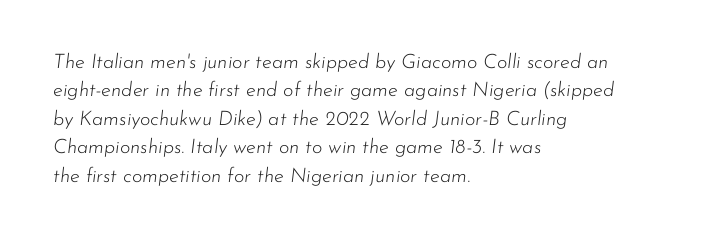
The specimen omits any rule beneath the text block's lines. There's an unmistakable incline to the writing here. Stem width sits at or under what a default text font uses. Vertically, the passage feels balanced, rows spaced as you'd expect. All the whitespace from short lines collects on the right. You could call the tracking neutral — neither tight nor loose.
